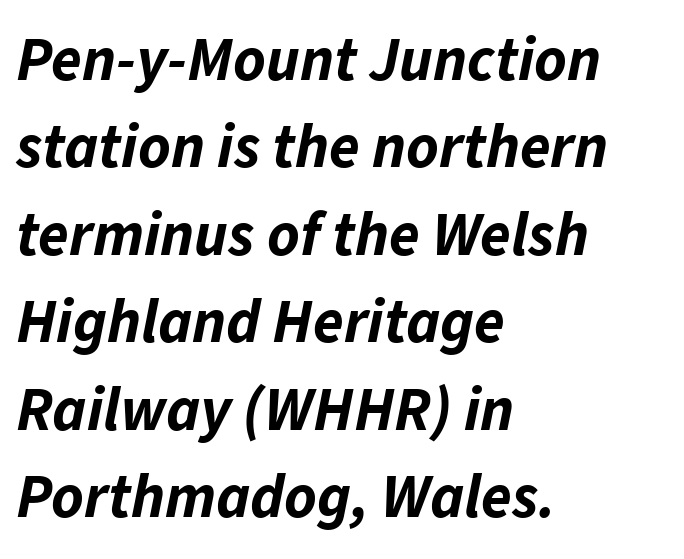
The image shows 62 px bold type, italic (leaning right); set left-aligned, normal line spacing (1.41x), normal letter spacing, not underlined; low stroke contrast and a medium x-height.
